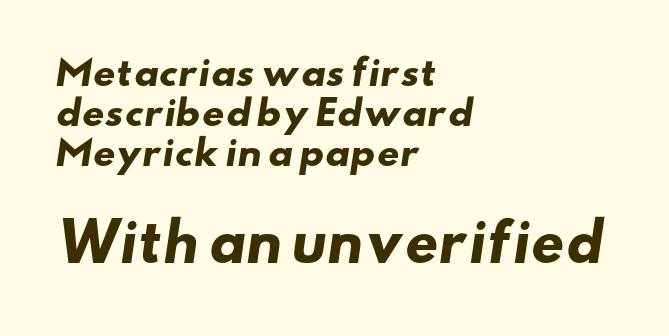
Q: Is the text bold? A: Yes.
Q: Is the typeface a serif or a sans-serif typeface? A: Sans-serif.
Q: Is the text underlined? A: No.
Q: How is the paragraph aligned? A: Left-aligned.
Q: Is the spacing between letters normal or unusually wide? A: Normal.
Q: Is the spacing between lines tight, normal or loose? A: Tight.
Q: Which block of text is set in a larger size, the first (top) or the second (bottom)? A: The second (bottom) one.
Q: Width (condensed, normal, or wide)? A: Wide.
Q: Stroke contrast? A: Low.
Q: x-height? A: Small.
Q: Monospaced? A: No.
